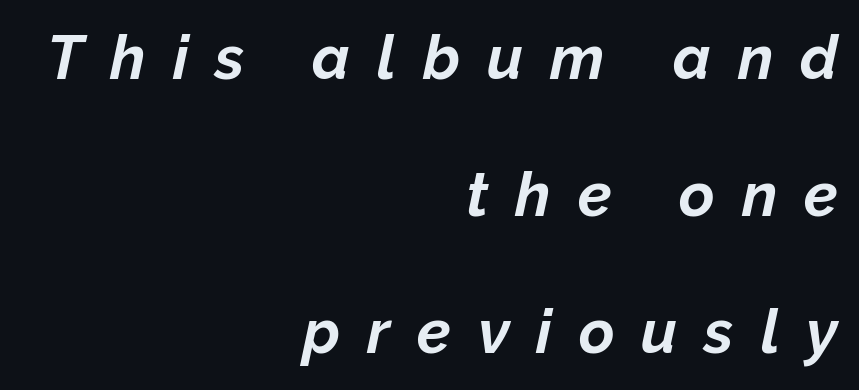
The image shows 61 px bold type, italic (leaning right); set right-aligned, loose line spacing (2.25x), unusually wide letter spacing (+0.44 em), not underlined; low stroke contrast and a medium x-height.
